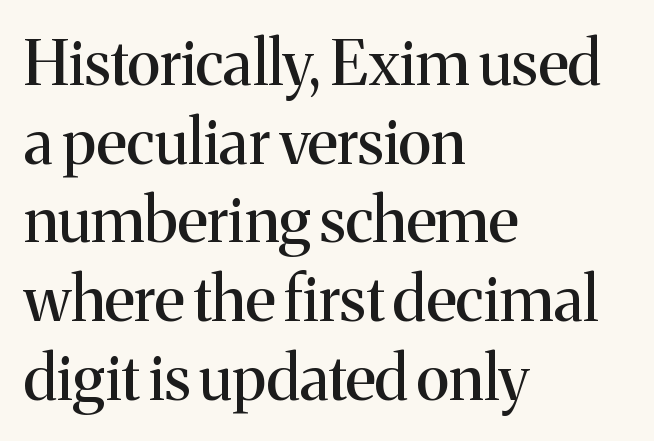
Q: Is the text italic (slanted)? A: No, it is upright.
Q: Is the typeface a serif or a sans-serif typeface? A: Serif.
Q: Is the text underlined? A: No.
Q: How is the paragraph aligned? A: Left-aligned.
Q: Is the spacing between letters normal or unusually wide? A: Normal.
Q: Is the spacing between lines tight, normal or loose? A: Normal.
Q: Width (condensed, normal, or wide)? A: Normal.
Q: Stroke contrast? A: Medium.
Q: x-height? A: Medium.
Q: Monospaced? A: No.
